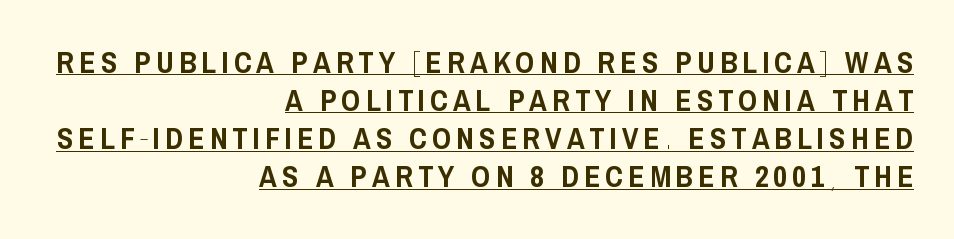
Q: Is the text italic (slanted)? A: No, it is upright.
Q: Is the typeface a serif or a sans-serif typeface? A: Sans-serif.
Q: Is the text underlined? A: Yes.
Q: How is the paragraph aligned? A: Right-aligned.
Q: Is the spacing between lines tight, normal or loose? A: Normal.
Q: Width (condensed, normal, or wide)? A: Condensed.
Q: Stroke contrast? A: Low.
Q: x-height? A: Large.
Q: Monospaced? A: No.
